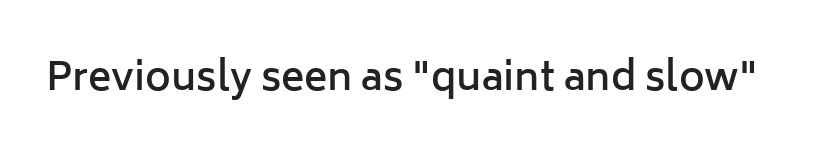
{"serif": "no", "italic": "no", "bold": "semi", "weight": "semibold", "width": "normal", "stroke_contrast": "low", "x_height": "medium", "monospaced": "no", "underline": "no", "letter_spacing": "normal", "letter_spacing_em": 0.0, "glyph_px": 39}
